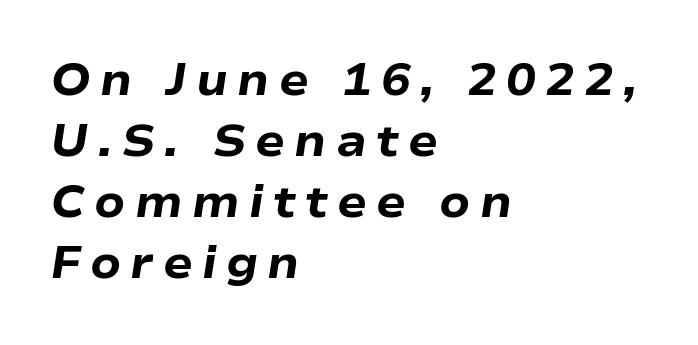
Q: Is the text bold? A: Yes.
Q: Is the text italic (slanted)? A: Yes, it leans right by about 9 degrees.
Q: Is the text underlined? A: No.
Q: How is the paragraph aligned? A: Left-aligned.
Q: Is the spacing between letters normal or unusually wide? A: Unusually wide.
Q: Is the spacing between lines tight, normal or loose? A: Normal.
Q: Width (condensed, normal, or wide)? A: Wide.
Q: Stroke contrast? A: Low.
Q: x-height? A: Medium.
Q: Monospaced? A: No.
